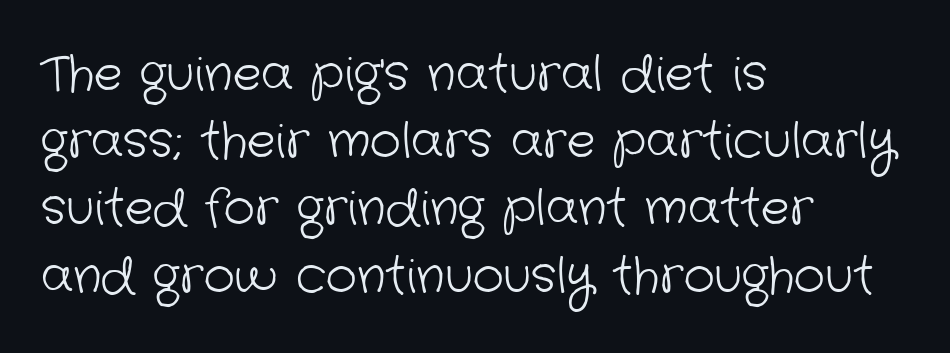
Q: Is the text bold? A: No.
Q: Is the typeface a serif or a sans-serif typeface? A: Sans-serif.
Q: Is the text underlined? A: No.
Q: How is the paragraph aligned? A: Left-aligned.
Q: Is the spacing between letters normal or unusually wide? A: Normal.
Q: Is the spacing between lines tight, normal or loose? A: Normal.
Q: Width (condensed, normal, or wide)? A: Normal.
Q: Stroke contrast? A: Low.
Q: x-height? A: Medium.
Q: Monospaced? A: No.
